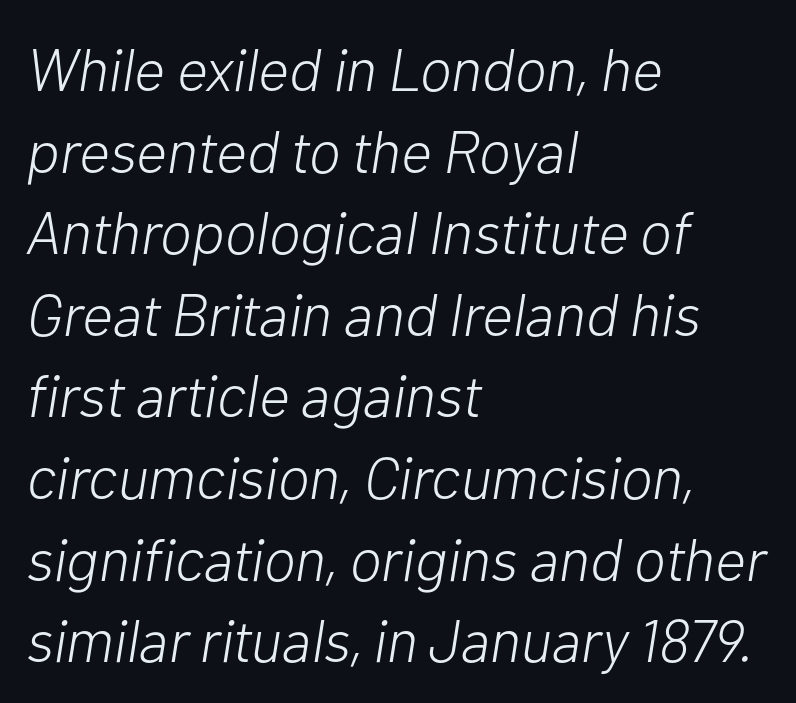
Q: Is the text bold? A: No.
Q: Is the text italic (slanted)? A: Yes, it leans right by about 10 degrees.
Q: Is the text underlined? A: No.
Q: How is the paragraph aligned? A: Left-aligned.
Q: Is the spacing between letters normal or unusually wide? A: Normal.
Q: Is the spacing between lines tight, normal or loose? A: Normal.
Q: Width (condensed, normal, or wide)? A: Normal.
Q: Stroke contrast? A: Low.
Q: x-height? A: Medium.
Q: Monospaced? A: No.
